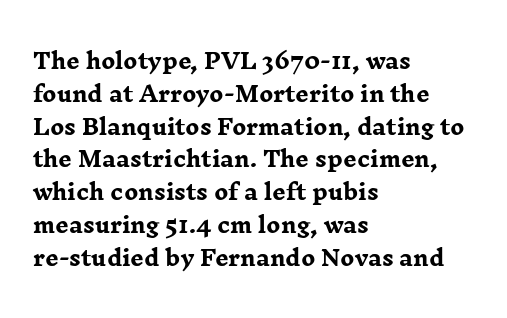
Weight check: bold — yes, fully. This rendering features lettering with no underline. This is the regular roman posture of the typeface. Is there much room between lines? A standard amount, neither cramped nor airy. No extra tracking has been applied to these lines. The rag falls on the right side of this text block.
